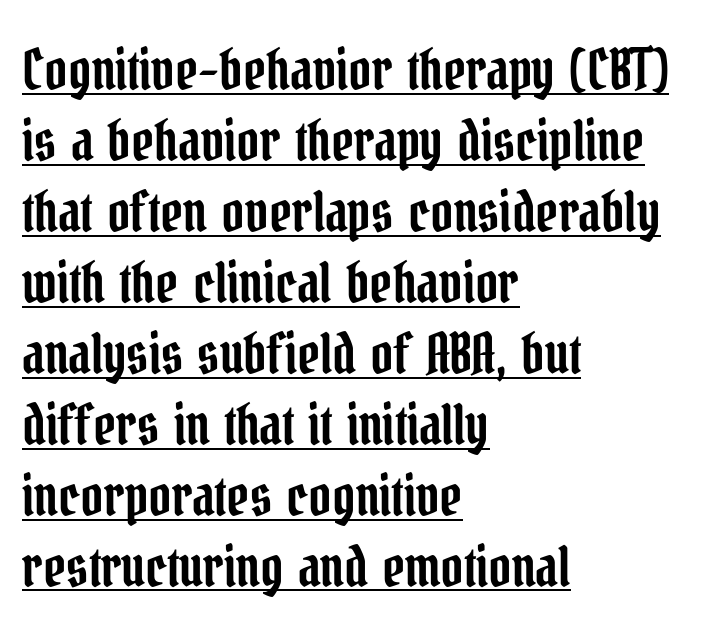
{"serif": "yes", "italic": "no", "width": "condensed", "stroke_contrast": "low", "x_height": "medium", "monospaced": "no", "underline": "yes", "align": "left", "line_spacing": "normal", "line_spacing_ratio": 1.29, "letter_spacing": "normal", "letter_spacing_em": 0.0, "glyph_px": 55}
